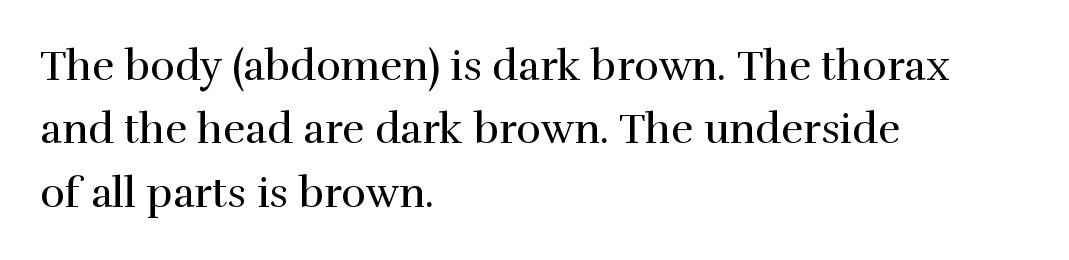
Line beginnings align vertically; line endings do not. Old-style or modern, the face here clearly has serifs. In terms of posture, this sample is upright. Letter spacing: default.
